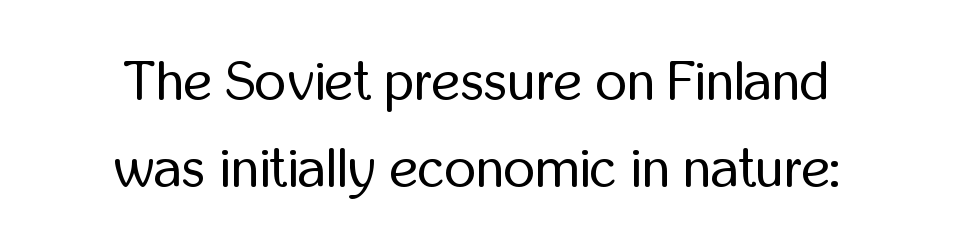
Q: Is the text bold? A: No.
Q: Is the text italic (slanted)? A: No, it is upright.
Q: Is the typeface a serif or a sans-serif typeface? A: Sans-serif.
Q: Is the text underlined? A: No.
Q: Is the spacing between letters normal or unusually wide? A: Normal.
Q: Is the spacing between lines tight, normal or loose? A: Normal.
Q: Width (condensed, normal, or wide)? A: Condensed.
Q: Stroke contrast? A: Low.
Q: x-height? A: Medium.
Q: Monospaced? A: No.
